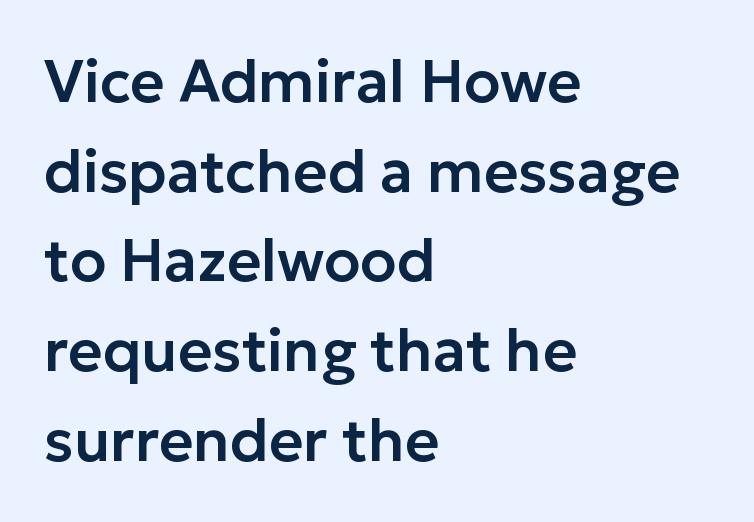
{"serif": "no", "italic": "no", "width": "normal", "stroke_contrast": "low", "x_height": "medium", "monospaced": "no", "underline": "no", "align": "left", "line_spacing": "normal", "line_spacing_ratio": 1.52, "letter_spacing": "normal", "letter_spacing_em": 0.0, "glyph_px": 59}
